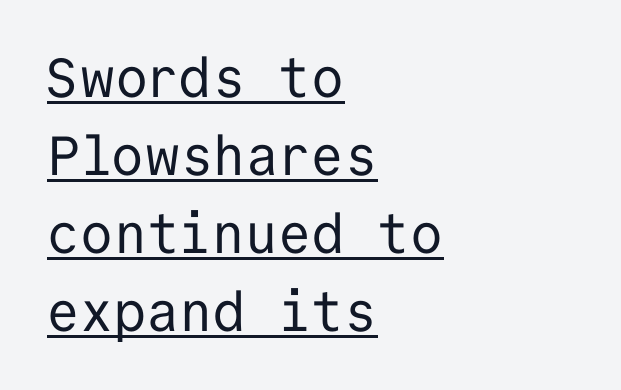
{"serif": "no", "italic": "no", "bold": "no", "weight": "regular", "width": "normal", "stroke_contrast": "low", "x_height": "medium", "monospaced": "yes", "underline": "yes", "align": "left", "line_spacing": "normal", "line_spacing_ratio": 1.42, "letter_spacing": "normal", "letter_spacing_em": 0.0, "glyph_px": 55}
